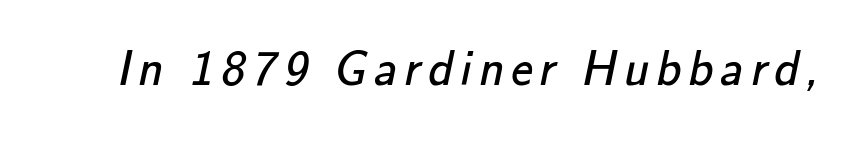
{"serif": "no", "bold": "no", "weight": "regular", "width": "normal", "stroke_contrast": "low", "x_height": "small", "monospaced": "no", "underline": "no", "glyph_px": 49}
